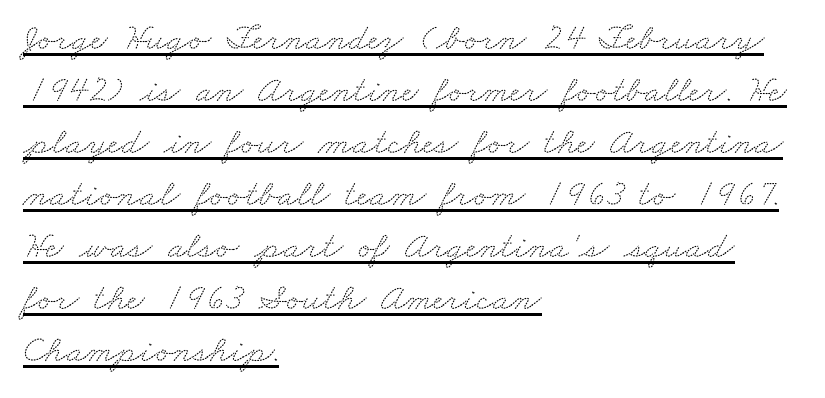
The image shows 38 px wide serif type; set left-aligned, normal line spacing (1.37x), normal letter spacing, underlined; medium stroke contrast and a small x-height.
